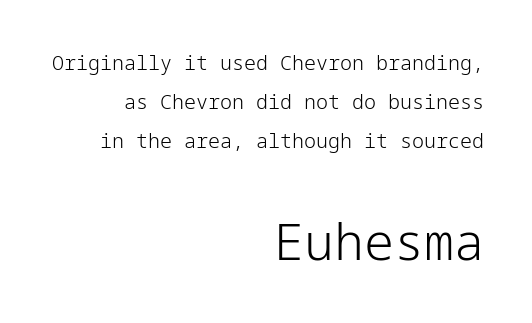
The image shows 50 px light sans-serif type, upright; set right-aligned, loose line spacing (1.96x), normal letter spacing, not underlined; the second (bottom) block is 2.5x larger; low stroke contrast and a medium x-height.
